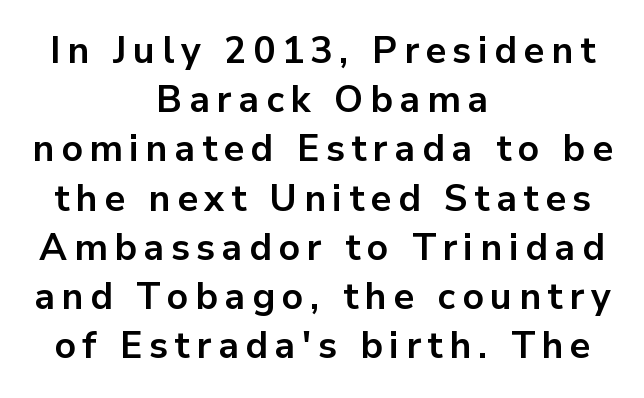
A clean baseline with only descenders dipping below it. Notice how thick the strokes are: this is what a full bold looks like. The characters display no serif detailing; their extremities are plain. These lines sit exactly where default settings would place them.
